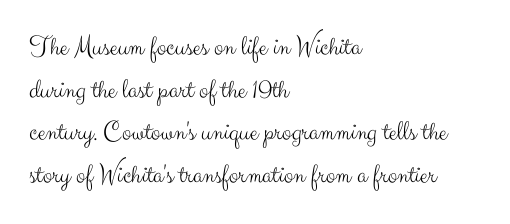
The image shows 28 px light sans-serif type; set left-aligned, normal line spacing (1.52x), normal letter spacing, not underlined; medium stroke contrast and a small x-height.
